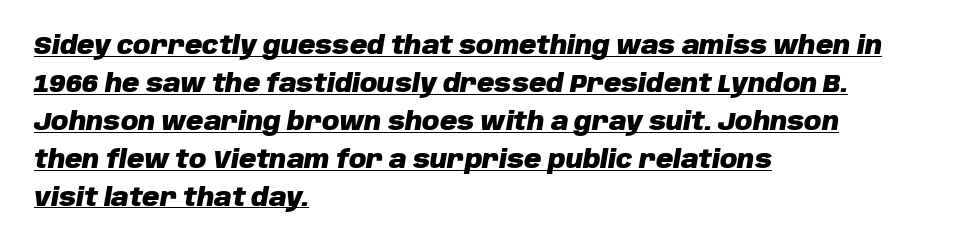
The image shows 24 px bold type, italic (leaning right); set left-aligned, normal line spacing (1.58x), normal letter spacing, underlined.
